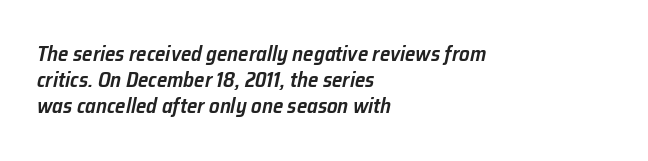
{"italic": "yes", "lean": "right", "slant_degrees": 12, "bold": "semi", "underline": "no", "align": "left", "line_spacing": "normal", "line_spacing_ratio": 1.25, "letter_spacing": "normal", "letter_spacing_em": 0.0, "glyph_px": 21}
